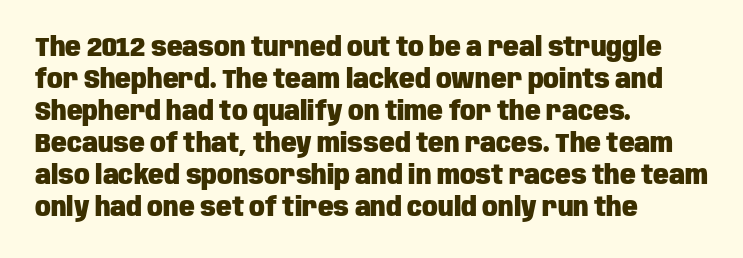
The image shows 26 px bold type, upright; set left-aligned, line spacing 1.23x, normal letter spacing, not underlined.
